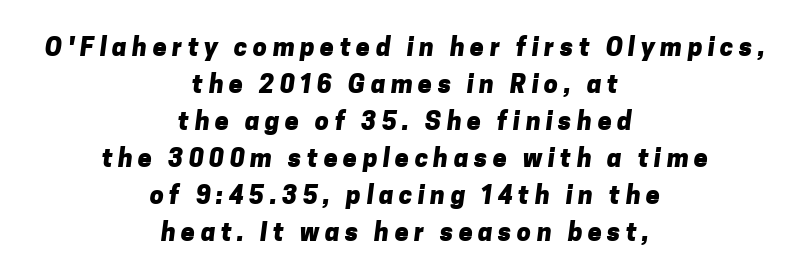
Q: Is the text bold? A: Yes.
Q: Is the text underlined? A: No.
Q: How is the paragraph aligned? A: Centered.
Q: Is the spacing between letters normal or unusually wide? A: Unusually wide.
Q: Is the spacing between lines tight, normal or loose? A: Normal.
